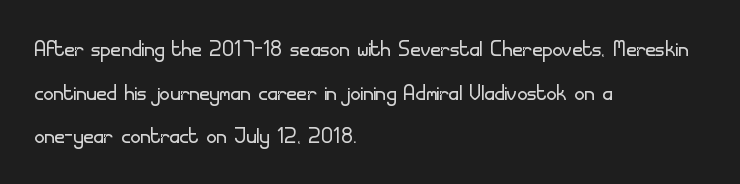
{"serif": "no", "italic": "no", "bold": "no", "weight": "light", "width": "normal", "stroke_contrast": "low", "x_height": "small", "monospaced": "no", "underline": "no", "align": "left", "line_spacing": "normal", "line_spacing_ratio": 1.56, "letter_spacing": "normal", "letter_spacing_em": 0.0, "glyph_px": 28}
